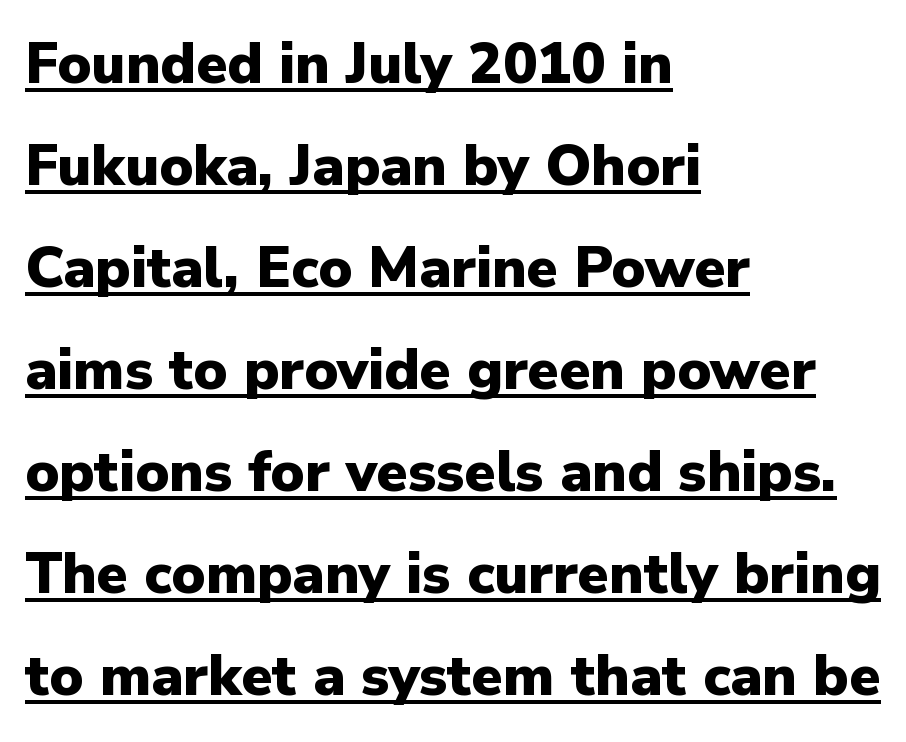
Do the characters align in a grid? No, the font is proportional. The axis of the letterforms is exactly vertical. The font family rendered here belongs to the sans-serif group. The words here are underlined. Plenty of ink on the page — the face is bold.
